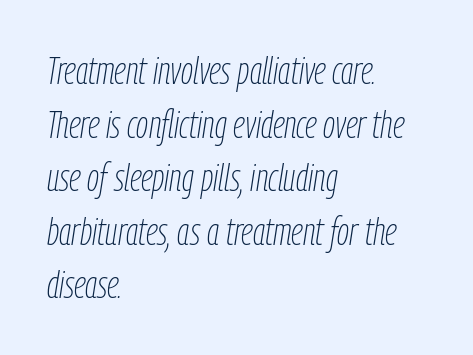
The image shows 38 px thin, condensed type, italic (leaning right); set left-aligned, normal line spacing (1.41x), normal letter spacing, not underlined; low stroke contrast and a medium x-height.
